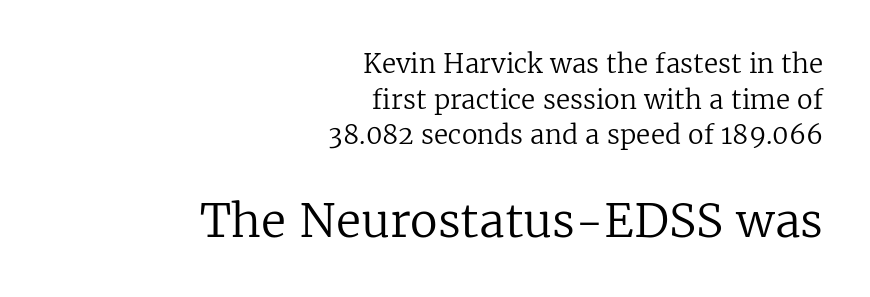
Q: Is the text bold? A: No.
Q: Is the text italic (slanted)? A: No, it is upright.
Q: Is the typeface a serif or a sans-serif typeface? A: Serif.
Q: Is the text underlined? A: No.
Q: How is the paragraph aligned? A: Right-aligned.
Q: Is the spacing between letters normal or unusually wide? A: Normal.
Q: Is the spacing between lines tight, normal or loose? A: Normal.
Q: Which block of text is set in a larger size, the first (top) or the second (bottom)? A: The second (bottom) one.
Q: Width (condensed, normal, or wide)? A: Normal.
Q: Stroke contrast? A: Low.
Q: x-height? A: Medium.
Q: Monospaced? A: No.
